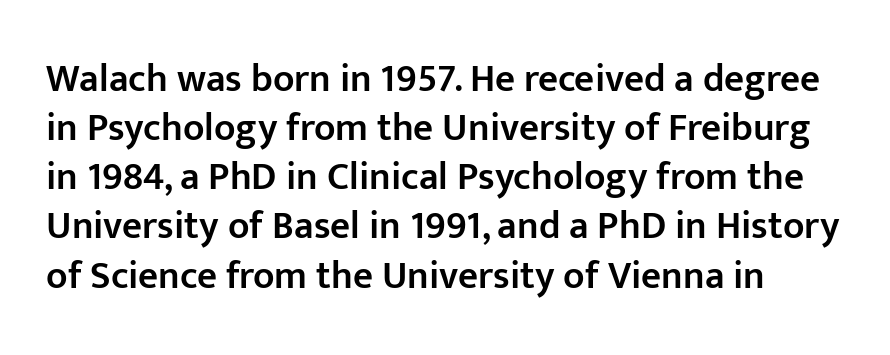
Q: Is the text bold? A: Semi-bold.
Q: Is the text italic (slanted)? A: No, it is upright.
Q: Is the typeface a serif or a sans-serif typeface? A: Sans-serif.
Q: Is the text underlined? A: No.
Q: Is the spacing between letters normal or unusually wide? A: Normal.
Q: Is the spacing between lines tight, normal or loose? A: Normal.
Q: Width (condensed, normal, or wide)? A: Normal.
Q: Stroke contrast? A: Low.
Q: x-height? A: Medium.
Q: Monospaced? A: No.
